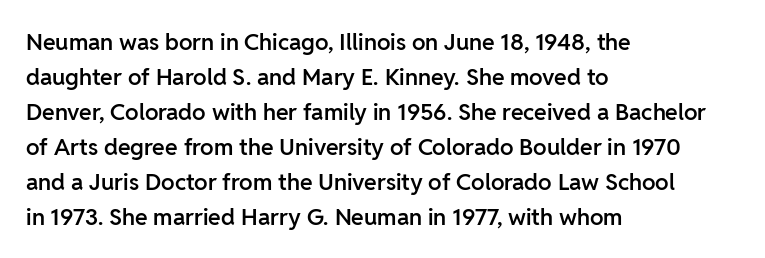
The image shows 23 px text type, upright; set left-aligned, normal line spacing (1.52x), normal letter spacing, not underlined.
